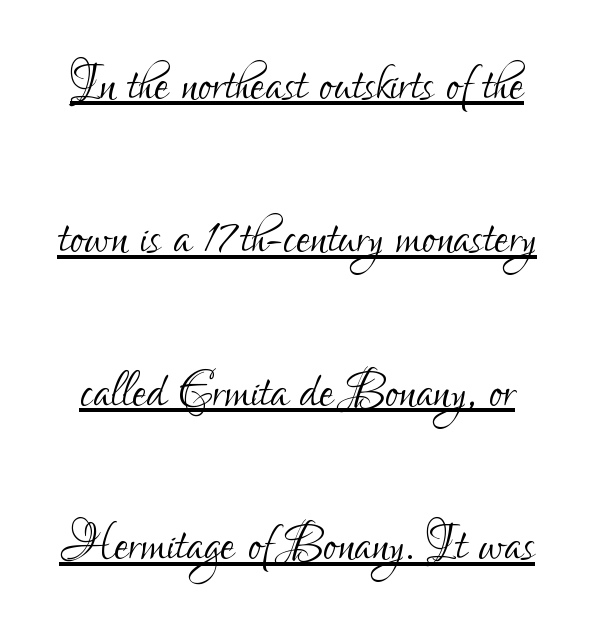
{"serif": "no", "bold": "no", "weight": "light", "width": "condensed", "stroke_contrast": "low", "x_height": "small", "monospaced": "no", "underline": "yes", "line_spacing": "loose", "line_spacing_ratio": 2.36, "letter_spacing": "normal", "letter_spacing_em": 0.0, "glyph_px": 65}
